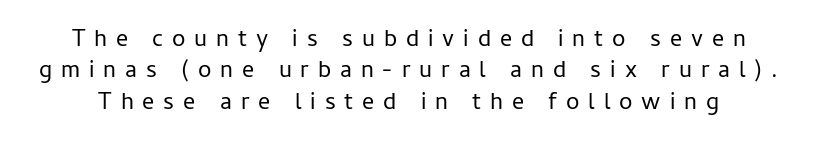
The characters are drawn with everyday or finer stroke widths. The lettering stays uniformly vertical, giving the passage a roman look. Each row of text sits above clean, open space. The letters are spread apart with noticeably loose tracking.
